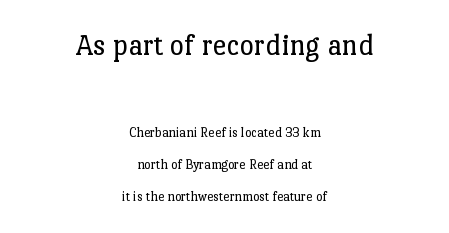
The image shows 31 px regular-weight serif type, upright; set centered, loose line spacing (2.3x), normal letter spacing, not underlined; the first (top) block is 2.21x larger; low stroke contrast and a medium x-height.
